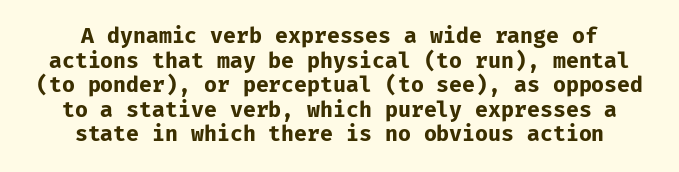
Q: Is the text bold? A: Yes.
Q: Is the text italic (slanted)? A: No, it is upright.
Q: Is the text underlined? A: No.
Q: How is the paragraph aligned? A: Centered.
Q: Is the spacing between letters normal or unusually wide? A: Normal.
